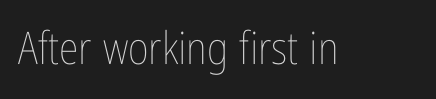
{"italic": "no", "bold": "no", "weight": "thin", "width": "condensed", "stroke_contrast": "low", "x_height": "medium", "monospaced": "no", "underline": "no", "letter_spacing": "normal", "letter_spacing_em": 0.0, "glyph_px": 45}
